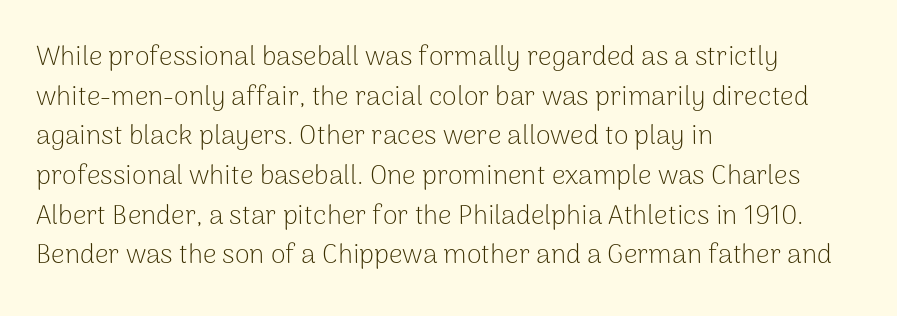
{"italic": "no", "bold": "no", "underline": "no", "align": "left", "line_spacing": "normal", "line_spacing_ratio": 1.47, "letter_spacing": "normal", "letter_spacing_em": 0.0, "glyph_px": 27}
